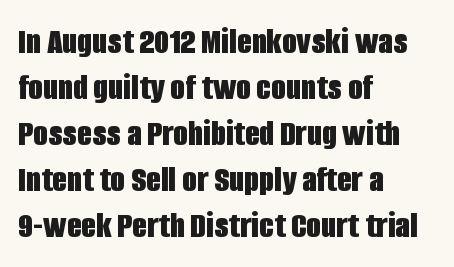
Q: Is the text bold? A: Yes.
Q: Is the text italic (slanted)? A: No, it is upright.
Q: Is the typeface a serif or a sans-serif typeface? A: Sans-serif.
Q: Is the text underlined? A: No.
Q: How is the paragraph aligned? A: Left-aligned.
Q: Is the spacing between letters normal or unusually wide? A: Normal.
Q: Width (condensed, normal, or wide)? A: Condensed.
Q: Stroke contrast? A: Low.
Q: x-height? A: Large.
Q: Monospaced? A: No.
